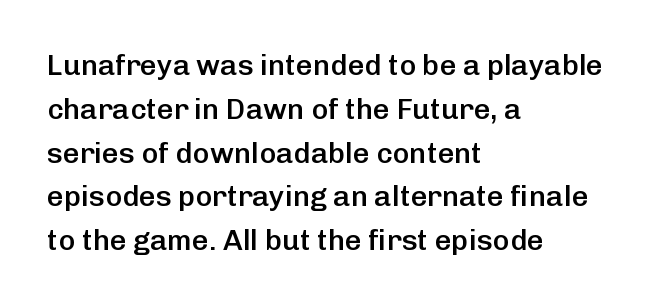
This sample has the flowing, uneven cadence of proportional lettering. Each word holds together tightly as a unit, with standard inter-letter gaps. Underlining? Definitely not there. This is roman type, the default non-slanted kind. Serif or sans? Sans — the stroke terminals are bare.
